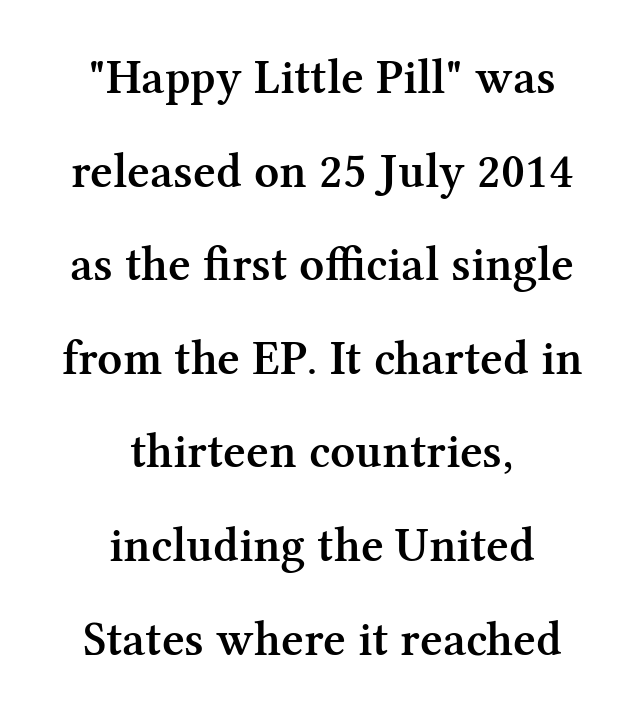
Q: Is the text bold? A: Semi-bold.
Q: Is the text italic (slanted)? A: No, it is upright.
Q: Is the typeface a serif or a sans-serif typeface? A: Serif.
Q: Is the text underlined? A: No.
Q: How is the paragraph aligned? A: Centered.
Q: Is the spacing between letters normal or unusually wide? A: Normal.
Q: Is the spacing between lines tight, normal or loose? A: Loose.
Q: Width (condensed, normal, or wide)? A: Normal.
Q: Stroke contrast? A: Medium.
Q: x-height? A: Medium.
Q: Monospaced? A: No.
